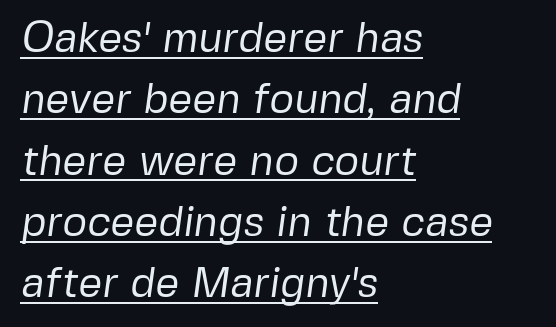
{"serif": "no", "bold": "no", "weight": "regular", "width": "normal", "stroke_contrast": "low", "x_height": "medium", "monospaced": "no", "underline": "yes", "align": "left", "line_spacing": "normal", "line_spacing_ratio": 1.46, "letter_spacing": "normal", "letter_spacing_em": 0.0, "glyph_px": 42}
